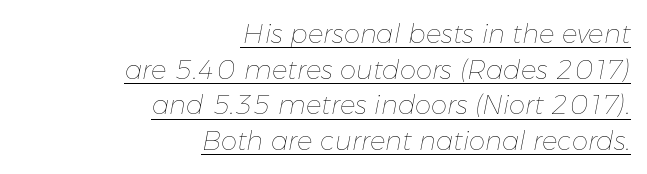
The paragraph has a hard right edge and a soft left edge. The font's italic variant was chosen for this text. These characters rest on top of a visible drawn line. The type is set solid horizontally, with unmodified tracking.
